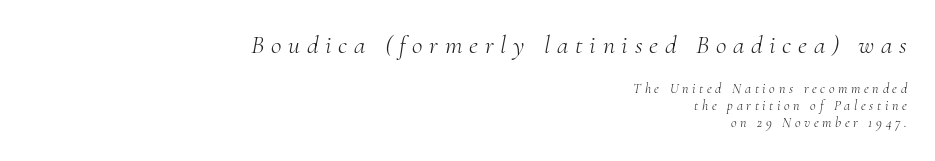
{"italic": "yes", "lean": "right", "slant_degrees": 10, "bold": "no", "underline": "no", "align": "right", "line_spacing_ratio": 1.21, "letter_spacing": "wide", "letter_spacing_em": 0.26, "larger_block": "first", "size_ratio": 1.86, "glyph_px": 26}
